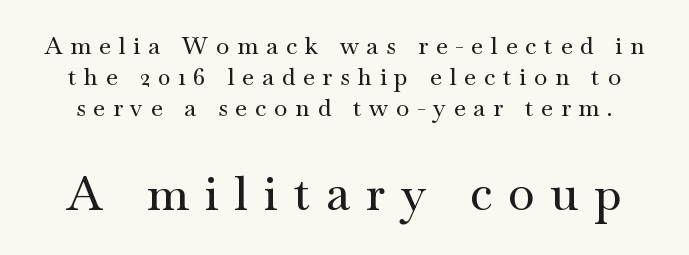
The image shows 48 px wide serif type, upright; set normal line spacing (1.3x), unusually wide letter spacing (+0.33 em), not underlined; the second (bottom) block is 2.0x larger; medium stroke contrast and a small x-height.
